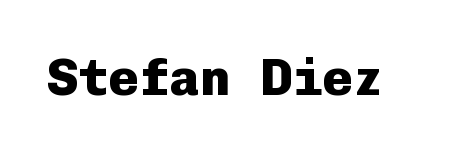
The image shows 51 px heavy sans-serif type, upright, monospaced; set normal letter spacing, not underlined; low stroke contrast and a medium x-height.
